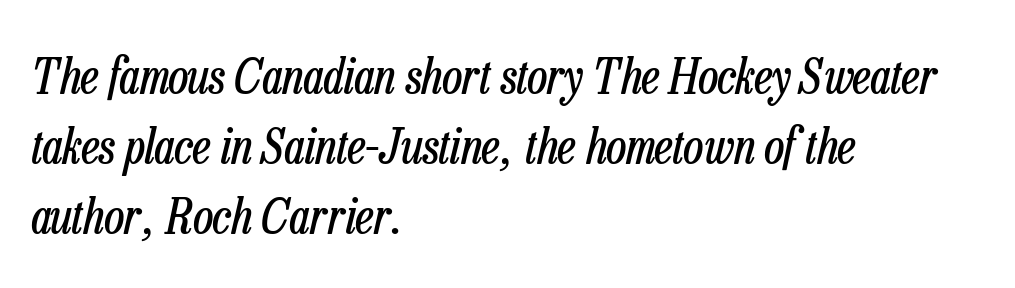
You can tell it's italic because the verticals aren't actually vertical. The text block is weighted toward the left margin, trailing off unevenly rightward. Leading: standard. Ink coverage per letter is moderate at most.
